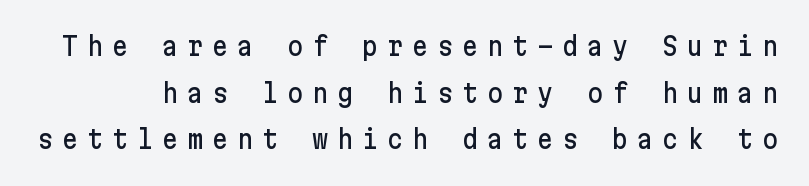
The image shows 25 px text type, upright; set line spacing 1.87x, unusually wide letter spacing (+0.35 em), not underlined.
